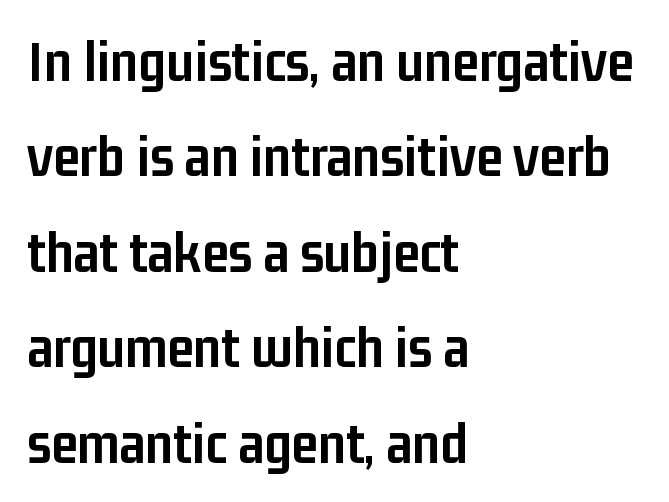
Alignment: flush left. These lines are rendered in a variable-pitch font. The specimen omits any rule beneath the text block's lines. The face used here is a sans, in the tradition of grotesques and geometrics.
